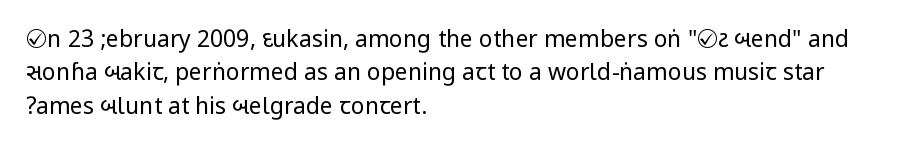
{"italic": "no", "bold": "no", "underline": "no", "align": "left", "line_spacing": "normal", "line_spacing_ratio": 1.45, "letter_spacing": "normal", "letter_spacing_em": 0.0, "glyph_px": 23}
